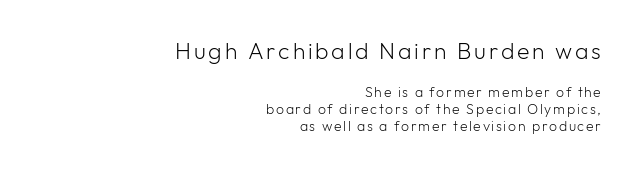
{"italic": "no", "bold": "no", "underline": "no", "align": "right", "line_spacing_ratio": 1.23, "larger_block": "first", "size_ratio": 1.64, "glyph_px": 23}
